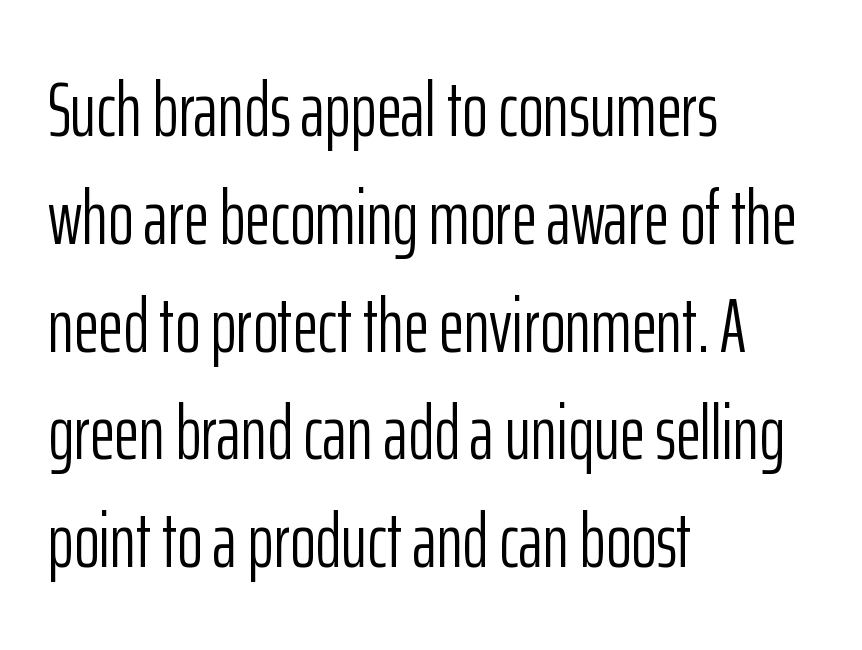
Q: Is the text bold? A: No.
Q: Is the text italic (slanted)? A: No, it is upright.
Q: Is the typeface a serif or a sans-serif typeface? A: Sans-serif.
Q: Is the text underlined? A: No.
Q: How is the paragraph aligned? A: Left-aligned.
Q: Is the spacing between letters normal or unusually wide? A: Normal.
Q: Is the spacing between lines tight, normal or loose? A: Normal.
Q: Width (condensed, normal, or wide)? A: Condensed.
Q: Stroke contrast? A: Low.
Q: x-height? A: Medium.
Q: Monospaced? A: No.
